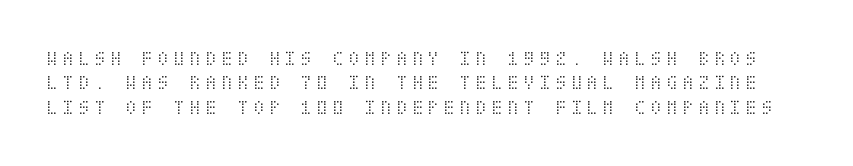
Check under the words: just untouched page. These lines have a slow, spaced-out rhythm from letter to letter. The lettering holds an erect, upright posture throughout. The font is comparable to plain body text, perhaps lighter.
